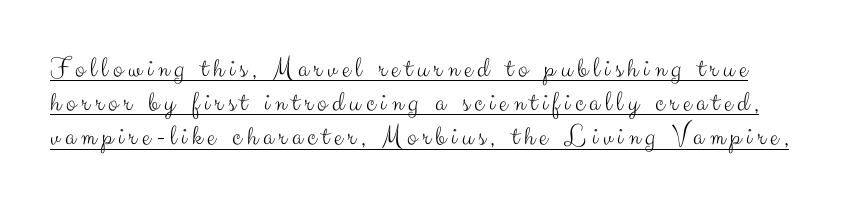
{"serif": "no", "bold": "no", "weight": "light", "width": "normal", "stroke_contrast": "medium", "x_height": "small", "monospaced": "no", "underline": "yes", "line_spacing_ratio": 1.18, "glyph_px": 29}
